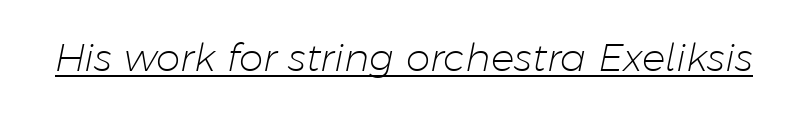
{"italic": "yes", "lean": "right", "slant_degrees": 11, "bold": "no", "weight": "light", "width": "normal", "stroke_contrast": "low", "x_height": "medium", "monospaced": "no", "underline": "yes", "letter_spacing": "normal", "letter_spacing_em": 0.0, "glyph_px": 39}
